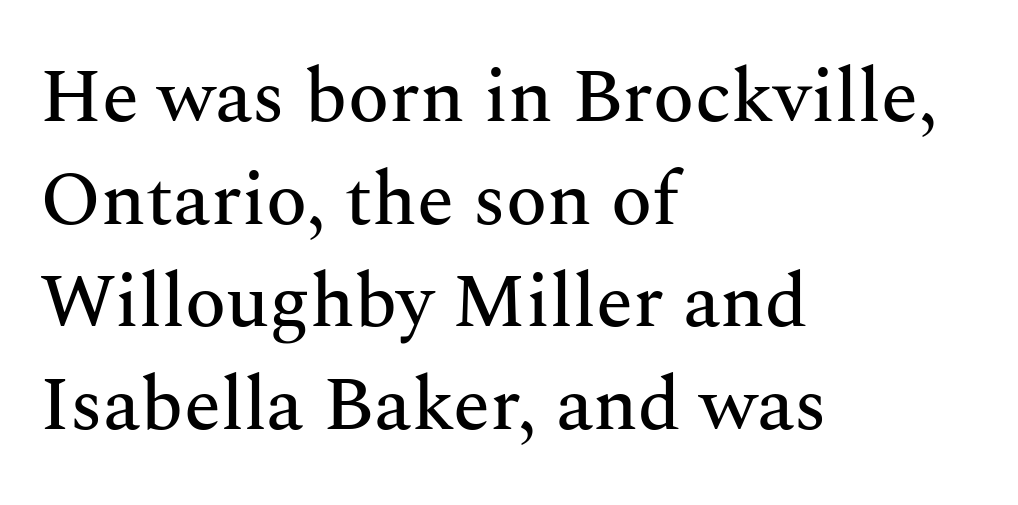
The image shows 76 px serif type, upright; set left-aligned, normal line spacing (1.35x), normal letter spacing, not underlined; medium stroke contrast and a medium x-height.
